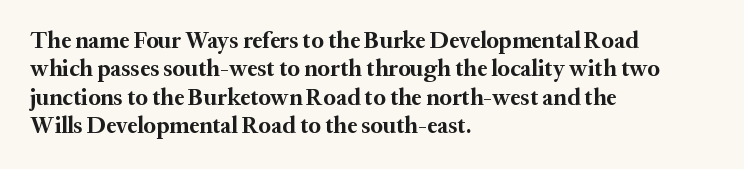
The image shows 23 px bold type, upright; set left-aligned, line spacing 1.23x, normal letter spacing, not underlined.
